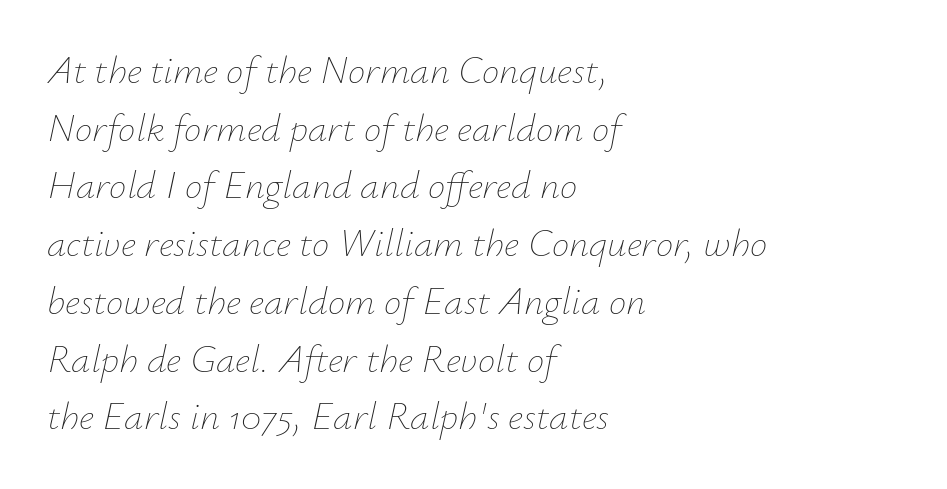
Q: Is the text bold? A: No.
Q: Is the text italic (slanted)? A: Yes, it leans right by about 12 degrees.
Q: Is the text underlined? A: No.
Q: How is the paragraph aligned? A: Left-aligned.
Q: Is the spacing between letters normal or unusually wide? A: Normal.
Q: Is the spacing between lines tight, normal or loose? A: Normal.
Q: Width (condensed, normal, or wide)? A: Normal.
Q: Stroke contrast? A: Low.
Q: x-height? A: Small.
Q: Monospaced? A: No.
